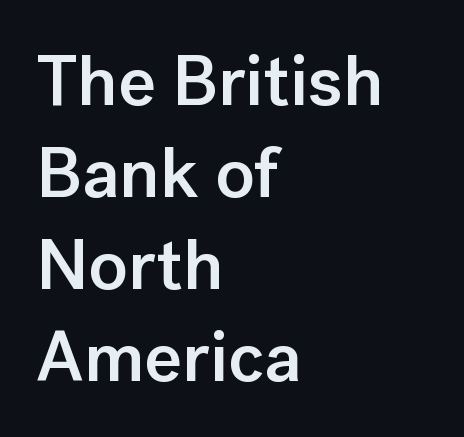
Q: Is the text bold? A: Semi-bold.
Q: Is the text italic (slanted)? A: No, it is upright.
Q: Is the typeface a serif or a sans-serif typeface? A: Sans-serif.
Q: Is the text underlined? A: No.
Q: How is the paragraph aligned? A: Left-aligned.
Q: Is the spacing between letters normal or unusually wide? A: Normal.
Q: Is the spacing between lines tight, normal or loose? A: Normal.
Q: Width (condensed, normal, or wide)? A: Normal.
Q: Stroke contrast? A: Low.
Q: x-height? A: Medium.
Q: Monospaced? A: No.
